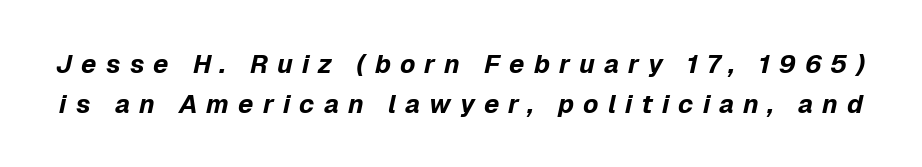
The rows are spaced the way most documents space them. Designer's note — italics engaged. Tracking value appears strongly positive — letters spread wide. Students, this is bold: see how much ink each stroke carries. Check under the words: just untouched page.
